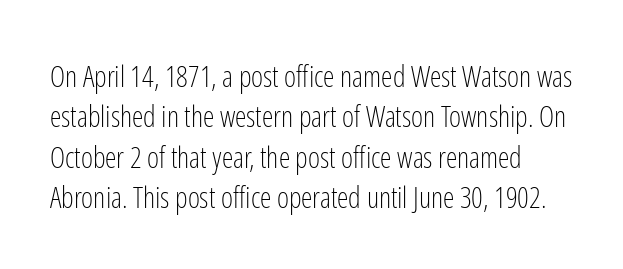
The image shows 29 px light, condensed sans-serif type, upright; set normal line spacing (1.39x), normal letter spacing, not underlined; low stroke contrast and a medium x-height.
